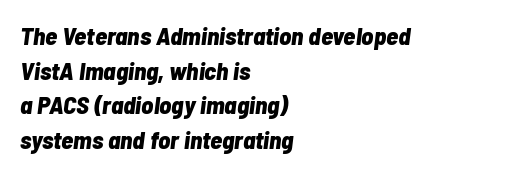
Q: Is the text bold? A: Yes.
Q: Is the text italic (slanted)? A: Yes, it leans right by about 7 degrees.
Q: Is the text underlined? A: No.
Q: How is the paragraph aligned? A: Left-aligned.
Q: Is the spacing between letters normal or unusually wide? A: Normal.
Q: Is the spacing between lines tight, normal or loose? A: Normal.
